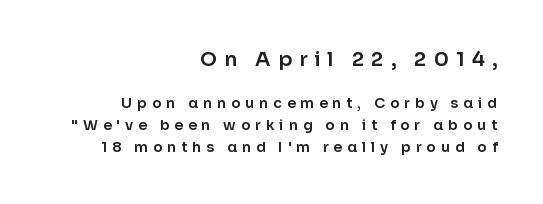
Q: Is the text italic (slanted)? A: No, it is upright.
Q: Is the text underlined? A: No.
Q: How is the paragraph aligned? A: Right-aligned.
Q: Is the spacing between letters normal or unusually wide? A: Unusually wide.
Q: Is the spacing between lines tight, normal or loose? A: Normal.
Q: Which block of text is set in a larger size, the first (top) or the second (bottom)? A: The first (top) one.
